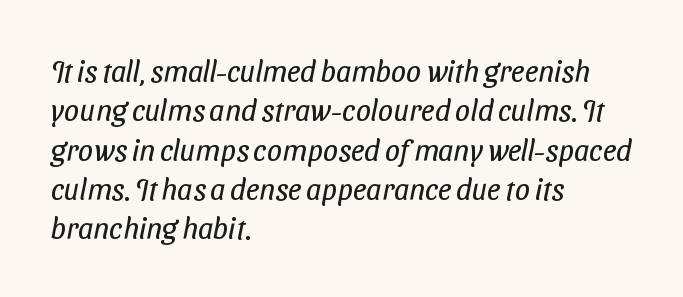
Characters follow at the spacing the type designer built in. The lines are quadded left. Any mark beneath the type? The region is blank. The letters advance in unequal steps, a hallmark of proportional type. The passage shown is typeset with a sans-serif family.
